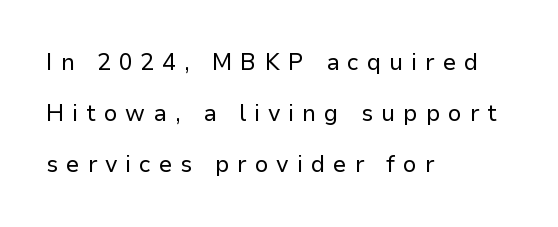
{"italic": "no", "bold": "no", "underline": "no", "align": "left", "line_spacing": "loose", "line_spacing_ratio": 2.21, "letter_spacing": "wide", "letter_spacing_em": 0.34, "glyph_px": 23}
